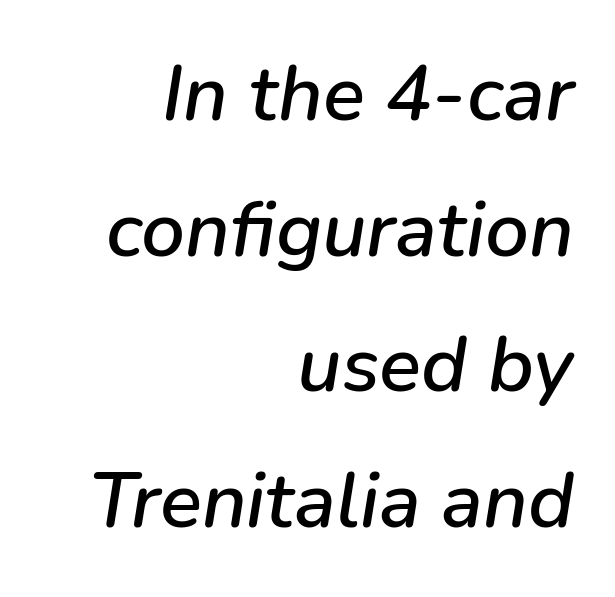
The image shows 78 px text type, italic (leaning right); set right-aligned, line spacing 1.74x, normal letter spacing, not underlined; low stroke contrast and a medium x-height.
